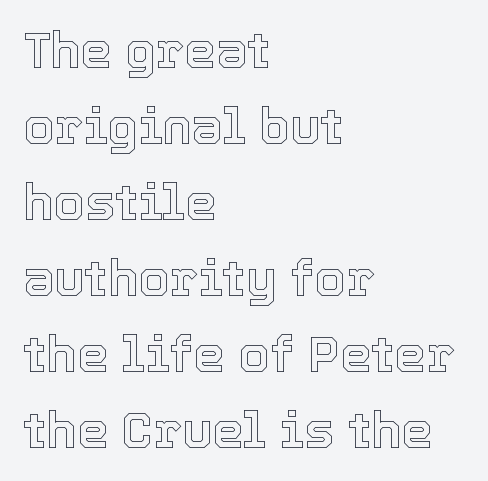
Q: Is the text italic (slanted)? A: No, it is upright.
Q: Is the text underlined? A: No.
Q: How is the paragraph aligned? A: Left-aligned.
Q: Is the spacing between letters normal or unusually wide? A: Normal.
Q: Is the spacing between lines tight, normal or loose? A: Normal.
Q: Width (condensed, normal, or wide)? A: Normal.
Q: x-height? A: Medium.
Q: Monospaced? A: No.
